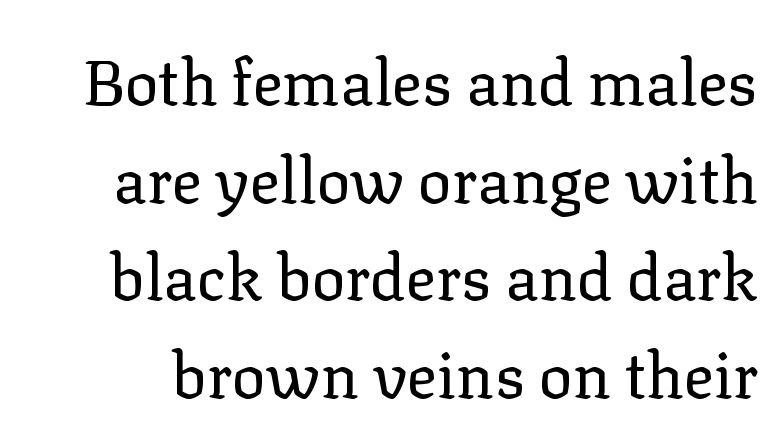
{"serif": "yes", "italic": "no", "bold": "no", "weight": "regular", "width": "normal", "stroke_contrast": "low", "x_height": "medium", "monospaced": "no", "underline": "no", "line_spacing": "normal", "line_spacing_ratio": 1.55, "letter_spacing": "normal", "letter_spacing_em": 0.0, "glyph_px": 63}
